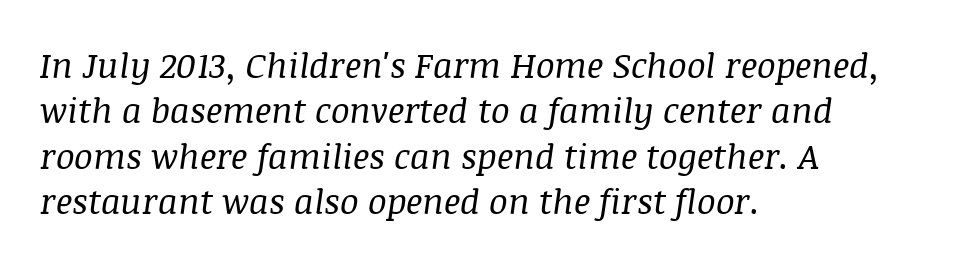
{"serif": "yes", "italic": "yes", "lean": "right", "slant_degrees": 8, "bold": "no", "weight": "regular", "width": "normal", "stroke_contrast": "medium", "x_height": "large", "monospaced": "no", "underline": "no", "align": "left", "line_spacing": "normal", "line_spacing_ratio": 1.3, "letter_spacing": "normal", "letter_spacing_em": 0.0, "glyph_px": 35}
